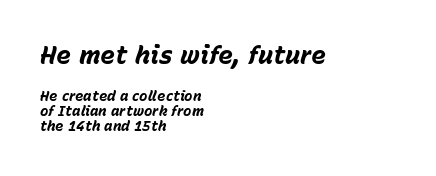
The image shows 25 px bold type, italic (leaning right); set left-aligned, tight line spacing (1.08x), normal letter spacing, not underlined; the first (top) block is 1.79x larger.
